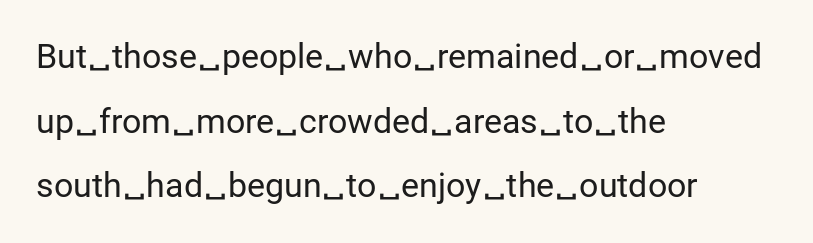
Q: Is the text bold? A: No.
Q: Is the text italic (slanted)? A: No, it is upright.
Q: Is the typeface a serif or a sans-serif typeface? A: Sans-serif.
Q: Is the text underlined? A: No.
Q: How is the paragraph aligned? A: Left-aligned.
Q: Is the spacing between letters normal or unusually wide? A: Normal.
Q: Is the spacing between lines tight, normal or loose? A: Loose.
Q: Width (condensed, normal, or wide)? A: Normal.
Q: Stroke contrast? A: Low.
Q: x-height? A: Medium.
Q: Monospaced? A: No.
